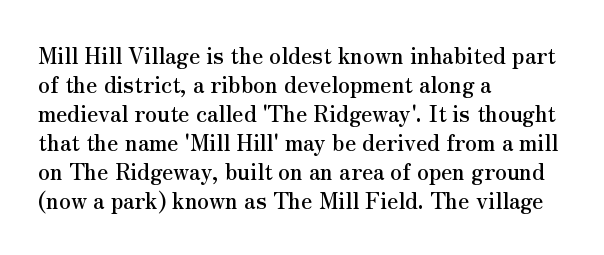
{"italic": "no", "underline": "no", "align": "left", "line_spacing": "normal", "line_spacing_ratio": 1.32, "letter_spacing": "normal", "letter_spacing_em": 0.0, "glyph_px": 22}
